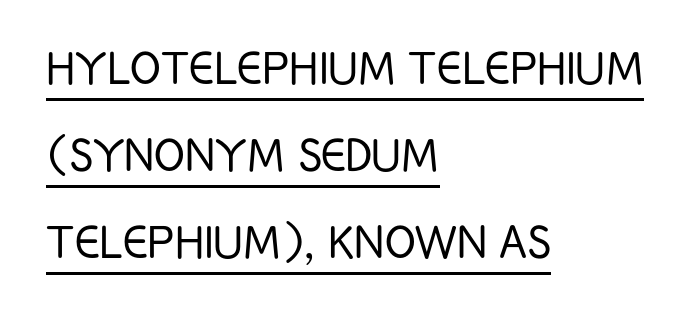
{"serif": "no", "italic": "no", "bold": "no", "weight": "light", "width": "condensed", "stroke_contrast": "low", "x_height": "large", "monospaced": "no", "underline": "yes", "align": "left", "line_spacing": "normal", "line_spacing_ratio": 1.53, "letter_spacing": "normal", "letter_spacing_em": 0.0, "glyph_px": 57}
